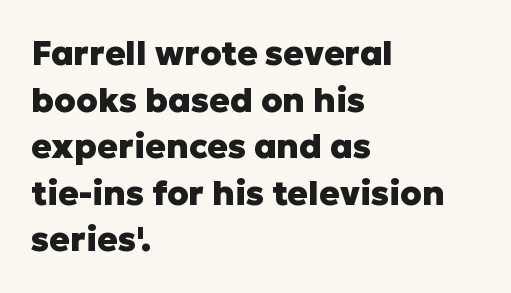
The face used here is rendered with its standard letterfit. A classic flush-left, rag-right setting is used for this passage. A bare baseline throughout the passage. Looks like regular typesetting: each glyph gets only the width it needs.
